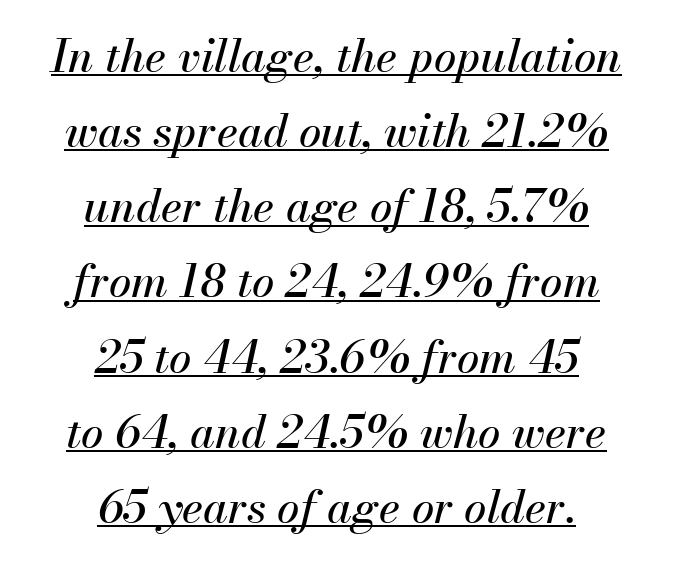
The typography opts for an oblique posture over an upright one. The text block is weighted toward neither margin, spreading evenly from the middle. The leading is moderate, giving the passage an even texture. Honestly, the letter spacing is just normal — you wouldn't notice it. The face used here is proportionally spaced, like ordinary book or web type. This rendering features underlined lettering.
